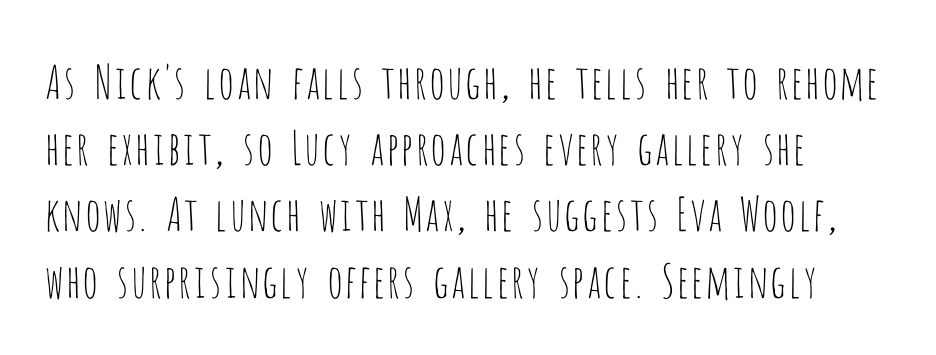
Q: Is the text bold? A: No.
Q: Is the text italic (slanted)? A: No, it is upright.
Q: Is the typeface a serif or a sans-serif typeface? A: Sans-serif.
Q: Is the text underlined? A: No.
Q: How is the paragraph aligned? A: Left-aligned.
Q: Is the spacing between letters normal or unusually wide? A: Normal.
Q: Is the spacing between lines tight, normal or loose? A: Normal.
Q: Width (condensed, normal, or wide)? A: Condensed.
Q: Stroke contrast? A: Low.
Q: x-height? A: Large.
Q: Monospaced? A: No.
